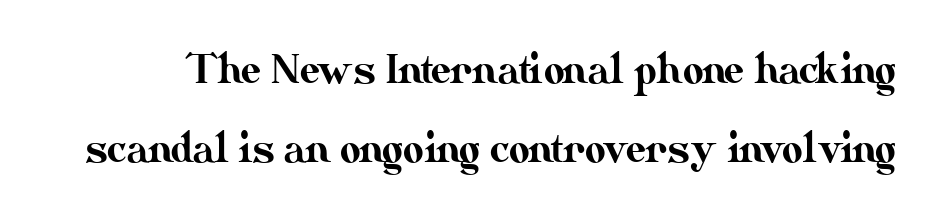
Plain, unruled lines of type. Vertically, the passage feels expansive, rows floating well apart. This sample has the flowing, uneven cadence of proportional lettering. The line texture is even and compact thanks to regular tracking.
